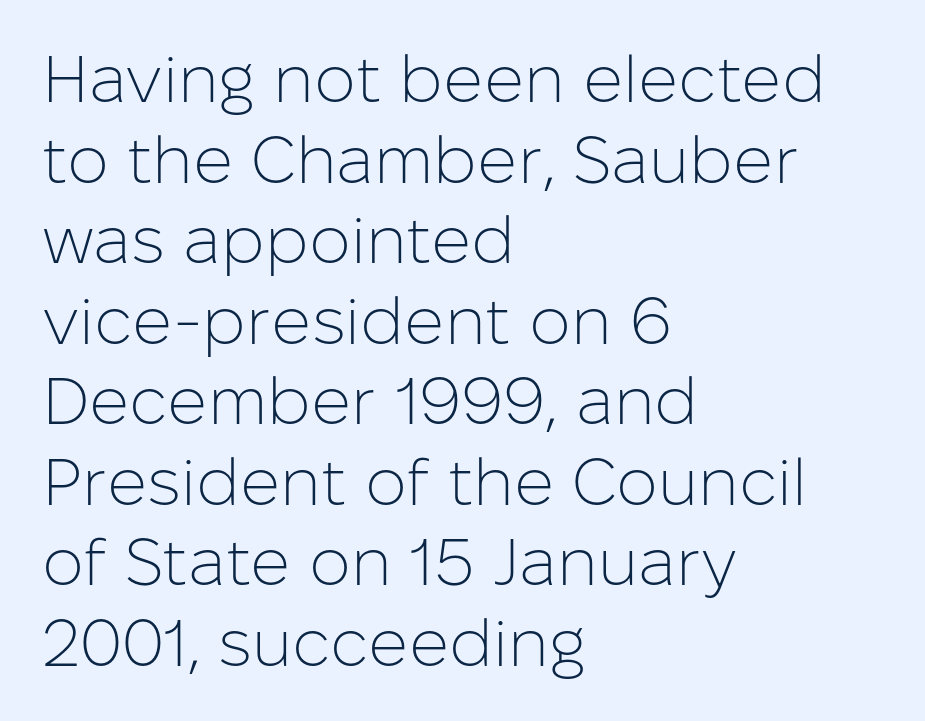
The image shows 66 px light sans-serif type, upright; set left-aligned, line spacing 1.22x, normal letter spacing, not underlined; low stroke contrast and a medium x-height.
